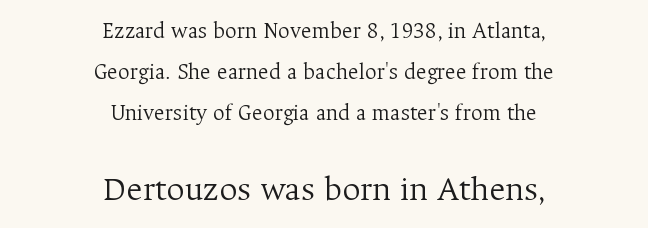
Short note: letters normally spaced. The foot of each line stays bare and open. On a weight scale, this lands at 450 or below. The later block is typeset at a bigger size than the earlier block. The letters advance in unequal steps, a hallmark of proportional type. The axis of the letterforms is exactly vertical.
